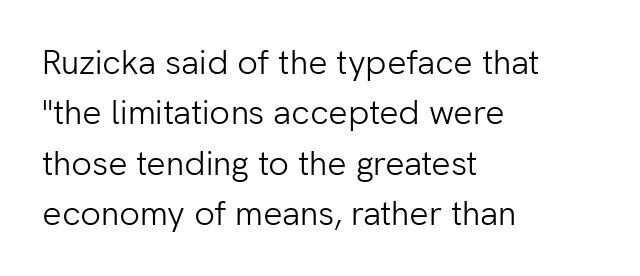
Q: Is the text bold? A: No.
Q: Is the text italic (slanted)? A: No, it is upright.
Q: Is the typeface a serif or a sans-serif typeface? A: Sans-serif.
Q: Is the text underlined? A: No.
Q: How is the paragraph aligned? A: Left-aligned.
Q: Is the spacing between letters normal or unusually wide? A: Normal.
Q: Is the spacing between lines tight, normal or loose? A: Normal.
Q: Width (condensed, normal, or wide)? A: Normal.
Q: Stroke contrast? A: Low.
Q: x-height? A: Medium.
Q: Monospaced? A: No.
